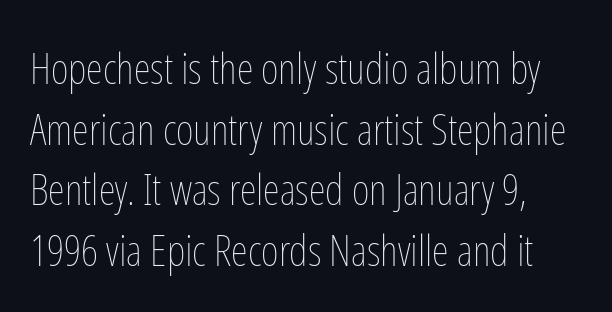
The image shows 43 px thin, condensed type, upright; set normal line spacing (1.41x), normal letter spacing, not underlined; low stroke contrast and a medium x-height.
